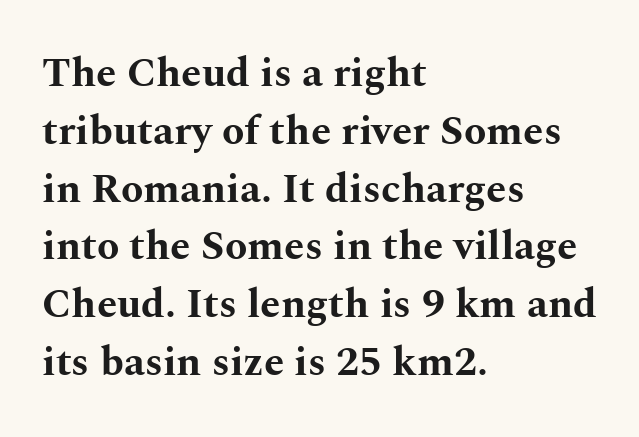
Q: Is the text bold? A: Yes.
Q: Is the text italic (slanted)? A: No, it is upright.
Q: Is the typeface a serif or a sans-serif typeface? A: Serif.
Q: Is the text underlined? A: No.
Q: How is the paragraph aligned? A: Left-aligned.
Q: Is the spacing between letters normal or unusually wide? A: Normal.
Q: Is the spacing between lines tight, normal or loose? A: Normal.
Q: Width (condensed, normal, or wide)? A: Wide.
Q: Stroke contrast? A: Medium.
Q: x-height? A: Medium.
Q: Monospaced? A: No.
